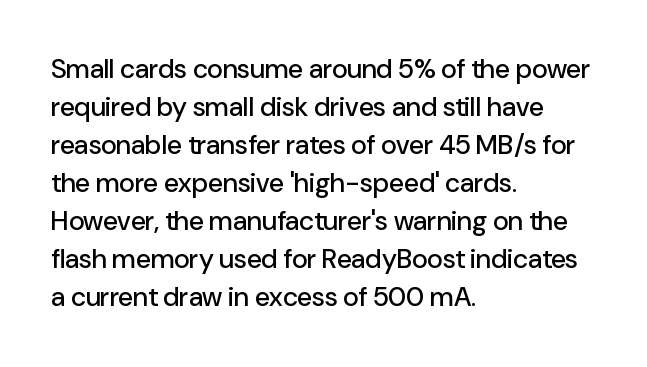
The image shows 27 px text type, upright; set left-aligned, normal line spacing (1.41x), normal letter spacing, not underlined.
